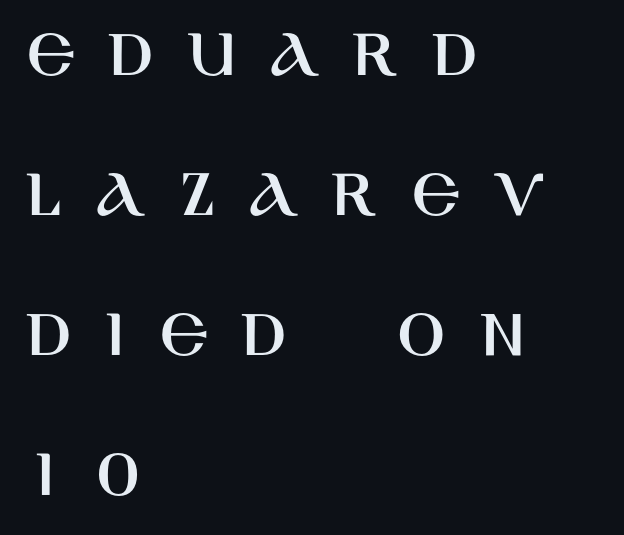
{"serif": "no", "italic": "no", "width": "normal", "stroke_contrast": "high", "x_height": "large", "monospaced": "no", "underline": "no", "align": "left", "line_spacing": "loose", "line_spacing_ratio": 1.97, "letter_spacing": "wide", "letter_spacing_em": 0.47, "glyph_px": 71}
